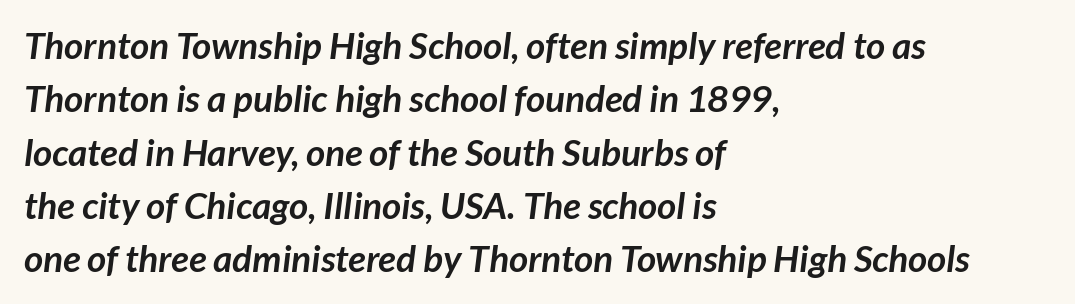
{"serif": "no", "bold": "yes", "weight": "semibold", "width": "normal", "stroke_contrast": "low", "x_height": "medium", "monospaced": "no", "underline": "no", "align": "left", "line_spacing": "normal", "line_spacing_ratio": 1.44, "letter_spacing": "normal", "letter_spacing_em": 0.0, "glyph_px": 37}
